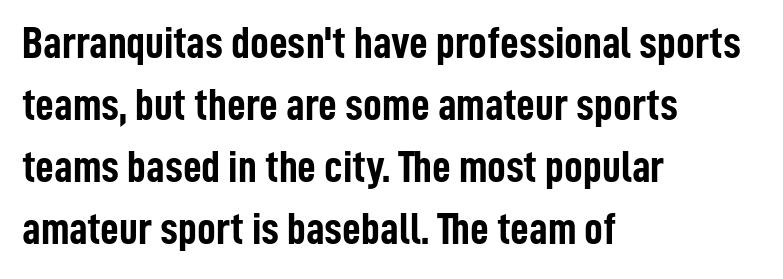
Here the designer chose a conventional face with non-uniform glyph widths. Plenty of ink on the page — the face is bold. Just letters on the line, the space beneath them empty. Regular leading.
